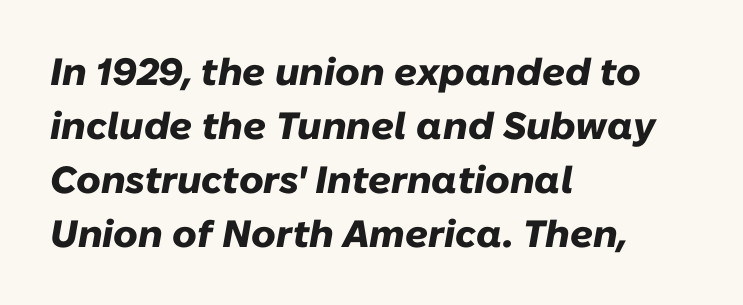
The face used here is proportionally spaced, like ordinary book or web type. Characters are canted at an angle relative to the baseline's perpendicular. The line texture is even and compact thanks to regular tracking. Look at the stroke-to-counter ratio: heavy, a bold. Reading down the column, the eye jumps a familiar distance to each next line.
